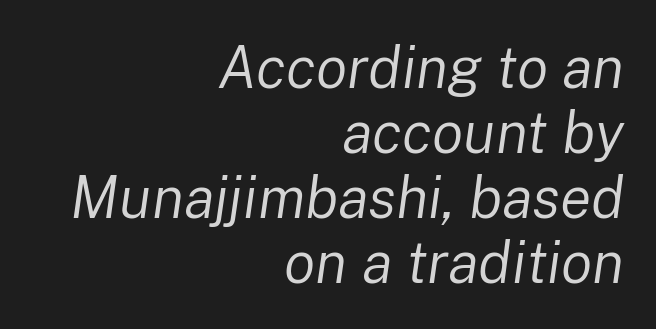
Q: Is the text bold? A: No.
Q: Is the text italic (slanted)? A: Yes, it leans right by about 8 degrees.
Q: Is the text underlined? A: No.
Q: How is the paragraph aligned? A: Right-aligned.
Q: Is the spacing between letters normal or unusually wide? A: Normal.
Q: Is the spacing between lines tight, normal or loose? A: Tight.
Q: Width (condensed, normal, or wide)? A: Normal.
Q: Stroke contrast? A: Low.
Q: x-height? A: Medium.
Q: Monospaced? A: No.
